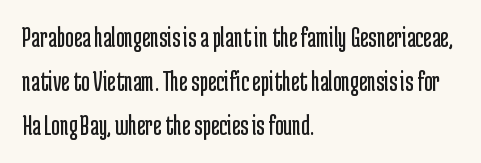
Q: Is the text bold? A: No.
Q: Is the text italic (slanted)? A: No, it is upright.
Q: Is the typeface a serif or a sans-serif typeface? A: Sans-serif.
Q: Is the text underlined? A: No.
Q: How is the paragraph aligned? A: Left-aligned.
Q: Is the spacing between letters normal or unusually wide? A: Normal.
Q: Is the spacing between lines tight, normal or loose? A: Normal.
Q: Width (condensed, normal, or wide)? A: Condensed.
Q: Stroke contrast? A: Low.
Q: x-height? A: Medium.
Q: Monospaced? A: No.
